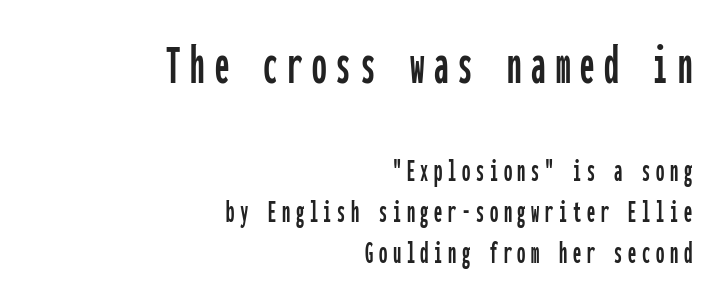
Is this a fixed-width face? Yes — each glyph sits in an identical cell. Size contrast runs from large at the top to small at the bottom. The words here are not underlined. Leading: standard.
